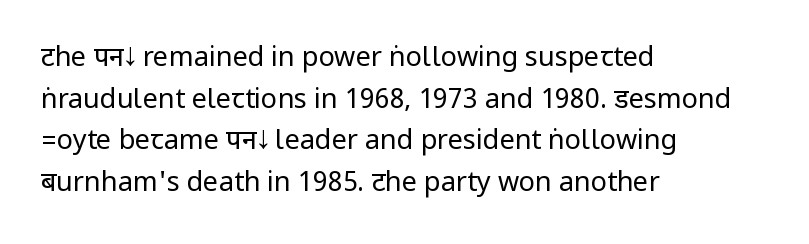
{"italic": "no", "bold": "no", "underline": "no", "align": "left", "line_spacing": "normal", "line_spacing_ratio": 1.54, "letter_spacing": "normal", "letter_spacing_em": 0.0, "glyph_px": 27}
